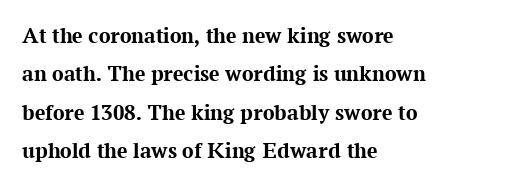
This rendering leaves character spacing at its baseline value. A roman cut, with each character standing at attention. Unmarked baselines from the first word to the last. Line spacing here is normal. A student would call this left alignment; a typographer would say flush left, rag right. Summary of weight: heavy, a full bold.
